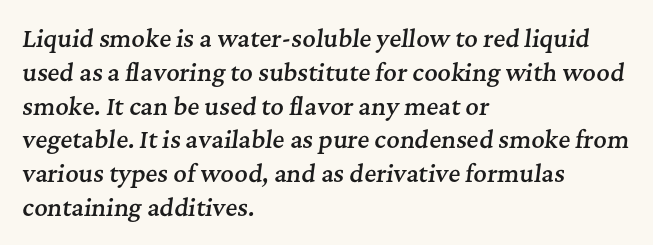
A semibold gives these letters moderate extra thickness, short of bold. Successive baselines arrive at the customary interval. Letter spacing: default. Each line starts at the same left margin while the right side varies.
